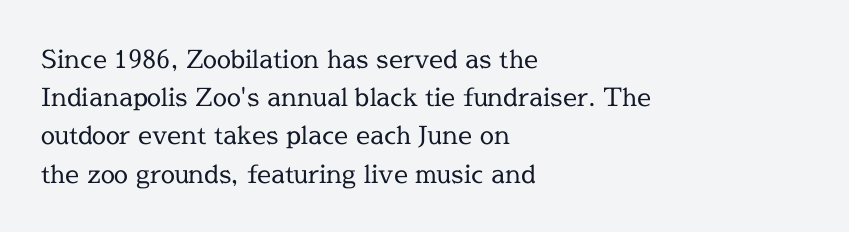
{"italic": "no", "bold": "no", "underline": "no", "align": "left", "line_spacing": "normal", "line_spacing_ratio": 1.53, "letter_spacing": "normal", "letter_spacing_em": 0.0, "glyph_px": 25}
